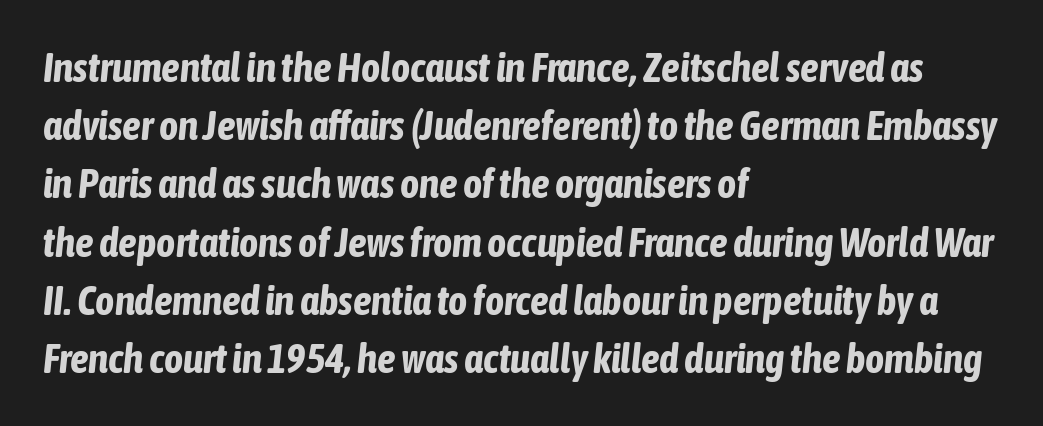
The image shows 41 px bold, condensed type, italic (leaning right); set left-aligned, normal line spacing (1.42x), normal letter spacing, not underlined; low stroke contrast and a medium x-height.
